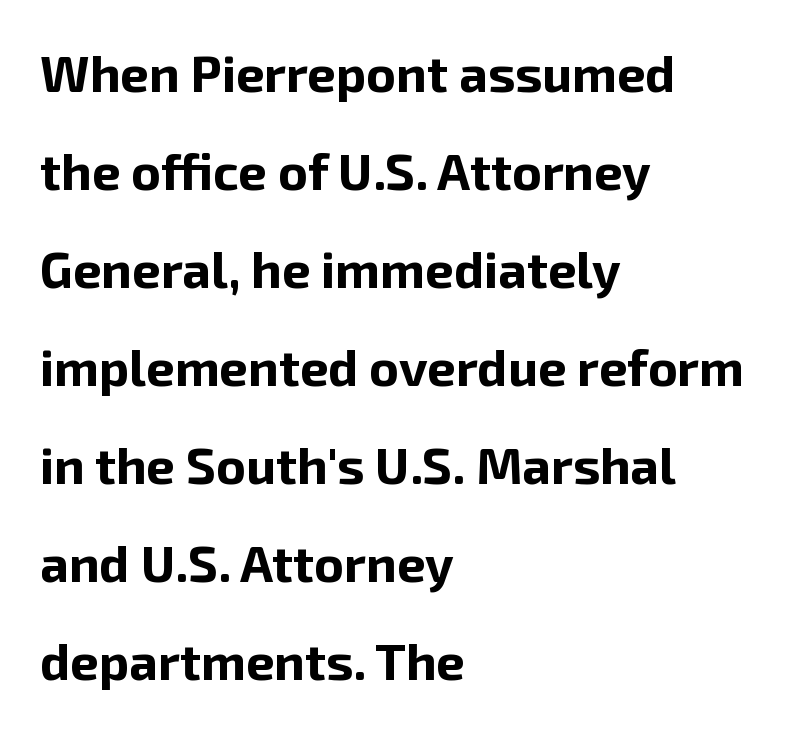
The image shows 51 px bold sans-serif type, upright; set left-aligned, loose line spacing (1.92x), normal letter spacing, not underlined; low stroke contrast and a medium x-height.
